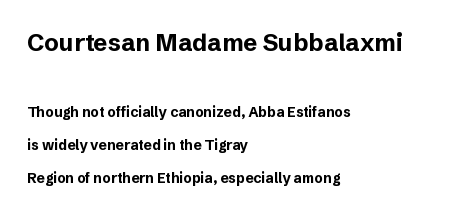
{"italic": "no", "bold": "yes", "underline": "no", "align": "left", "line_spacing": "loose", "line_spacing_ratio": 2.36, "letter_spacing": "normal", "letter_spacing_em": 0.0, "larger_block": "first", "size_ratio": 1.71, "glyph_px": 24}
